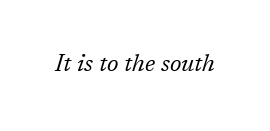
Q: Is the text bold? A: No.
Q: Is the text italic (slanted)? A: Yes, it leans right by about 17 degrees.
Q: Is the text underlined? A: No.
Q: Is the spacing between letters normal or unusually wide? A: Normal.
